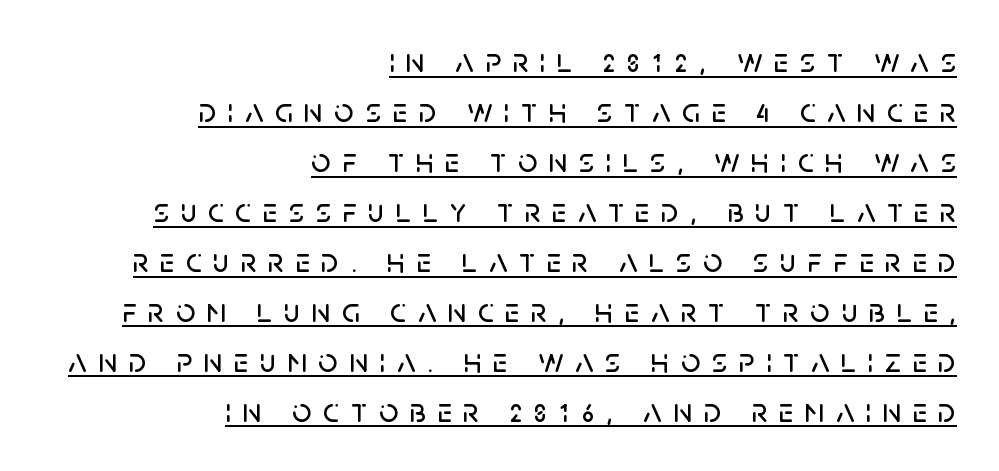
{"serif": "no", "italic": "no", "width": "normal", "stroke_contrast": "low", "x_height": "large", "monospaced": "no", "underline": "yes", "align": "right", "line_spacing": "normal", "line_spacing_ratio": 1.47, "letter_spacing": "wide", "letter_spacing_em": 0.34, "glyph_px": 34}
